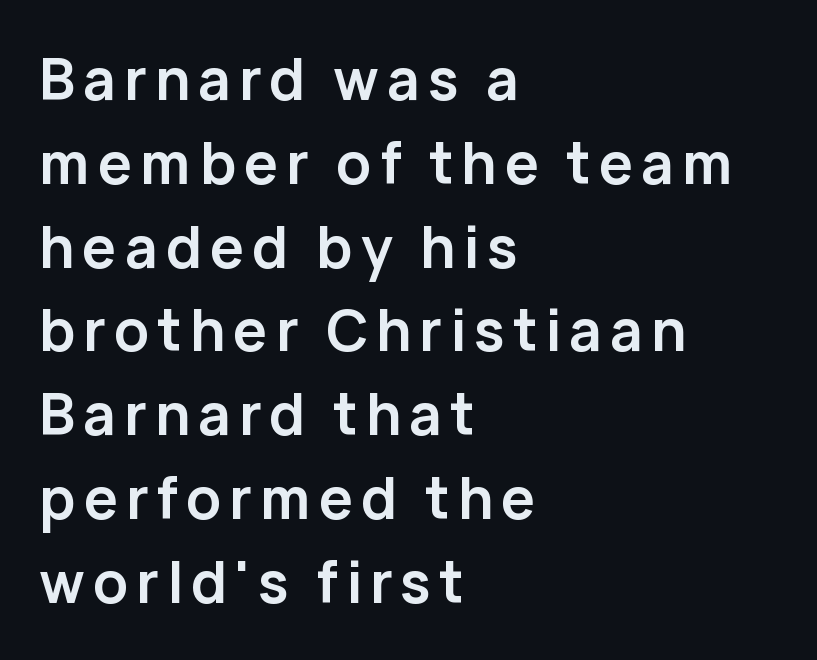
Q: Is the text bold? A: Yes.
Q: Is the text italic (slanted)? A: No, it is upright.
Q: Is the typeface a serif or a sans-serif typeface? A: Sans-serif.
Q: Is the text underlined? A: No.
Q: How is the paragraph aligned? A: Left-aligned.
Q: Is the spacing between lines tight, normal or loose? A: Normal.
Q: Width (condensed, normal, or wide)? A: Normal.
Q: Stroke contrast? A: Low.
Q: x-height? A: Medium.
Q: Monospaced? A: No.
